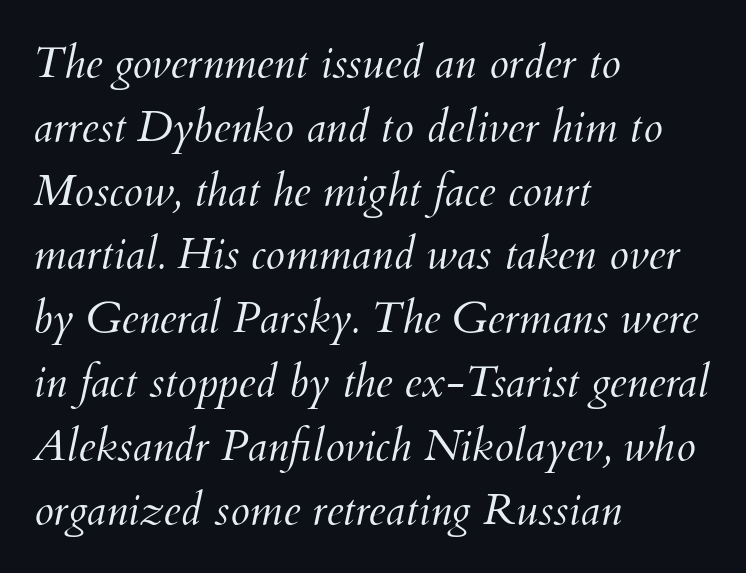
{"italic": "yes", "lean": "right", "slant_degrees": 12, "bold": "no", "weight": "light", "width": "normal", "stroke_contrast": "medium", "x_height": "small", "monospaced": "no", "underline": "no", "align": "left", "line_spacing": "normal", "line_spacing_ratio": 1.45, "letter_spacing": "normal", "letter_spacing_em": 0.0, "glyph_px": 44}
